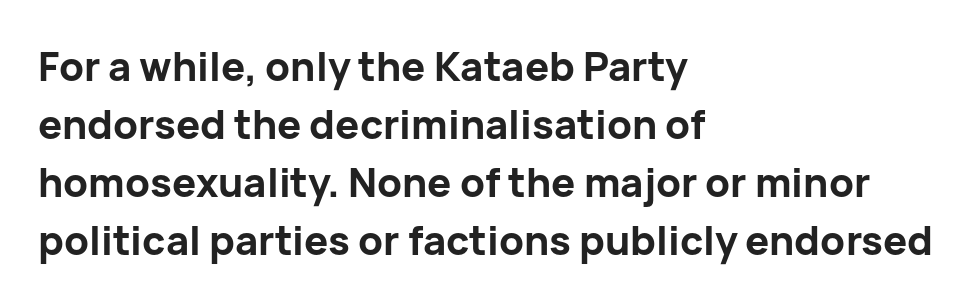
Q: Is the text bold? A: Yes.
Q: Is the text italic (slanted)? A: No, it is upright.
Q: Is the typeface a serif or a sans-serif typeface? A: Sans-serif.
Q: Is the text underlined? A: No.
Q: How is the paragraph aligned? A: Left-aligned.
Q: Is the spacing between letters normal or unusually wide? A: Normal.
Q: Is the spacing between lines tight, normal or loose? A: Normal.
Q: Width (condensed, normal, or wide)? A: Normal.
Q: Stroke contrast? A: Low.
Q: x-height? A: Medium.
Q: Monospaced? A: No.
